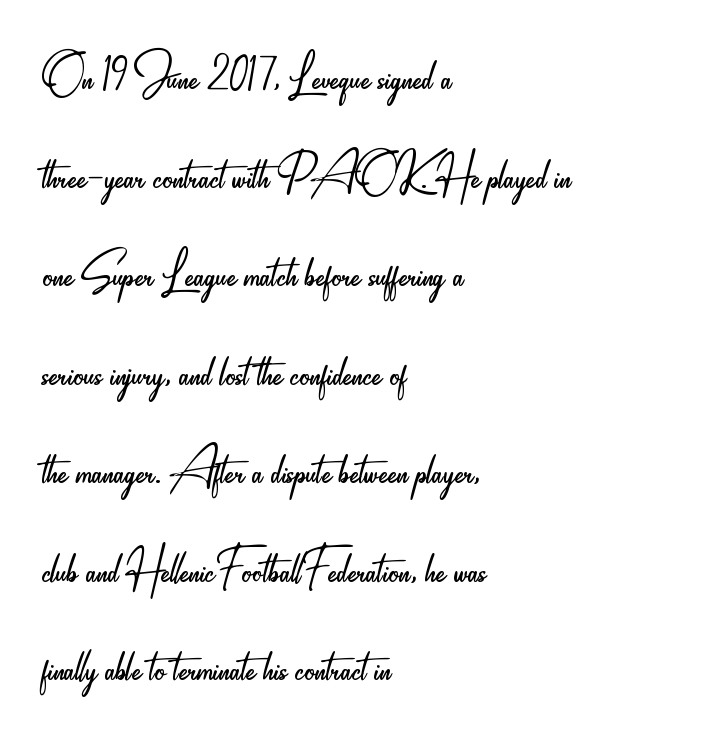
Q: Is the text bold? A: No.
Q: Is the text italic (slanted)? A: Yes.
Q: Is the typeface a serif or a sans-serif typeface? A: Sans-serif.
Q: Is the text underlined? A: No.
Q: How is the paragraph aligned? A: Left-aligned.
Q: Is the spacing between letters normal or unusually wide? A: Normal.
Q: Is the spacing between lines tight, normal or loose? A: Normal.
Q: Width (condensed, normal, or wide)? A: Condensed.
Q: Stroke contrast? A: Low.
Q: x-height? A: Small.
Q: Monospaced? A: No.
